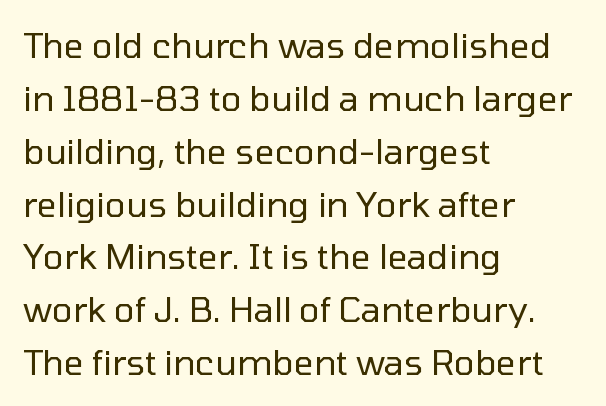
Q: Is the text bold? A: No.
Q: Is the text italic (slanted)? A: No, it is upright.
Q: Is the typeface a serif or a sans-serif typeface? A: Sans-serif.
Q: Is the text underlined? A: No.
Q: How is the paragraph aligned? A: Left-aligned.
Q: Is the spacing between letters normal or unusually wide? A: Normal.
Q: Is the spacing between lines tight, normal or loose? A: Normal.
Q: Width (condensed, normal, or wide)? A: Normal.
Q: Stroke contrast? A: Low.
Q: x-height? A: Medium.
Q: Monospaced? A: No.
